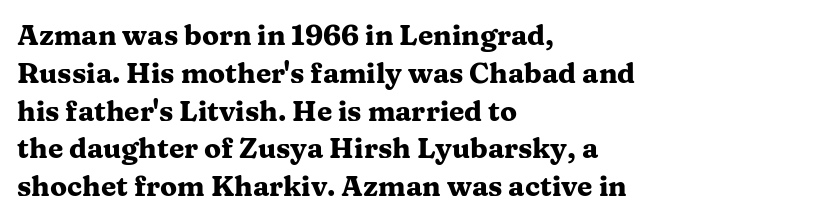
{"serif": "yes", "italic": "no", "bold": "yes", "weight": "heavy", "width": "wide", "stroke_contrast": "medium", "x_height": "medium", "monospaced": "no", "underline": "no", "align": "left", "line_spacing": "normal", "line_spacing_ratio": 1.35, "letter_spacing": "normal", "letter_spacing_em": 0.0, "glyph_px": 28}
